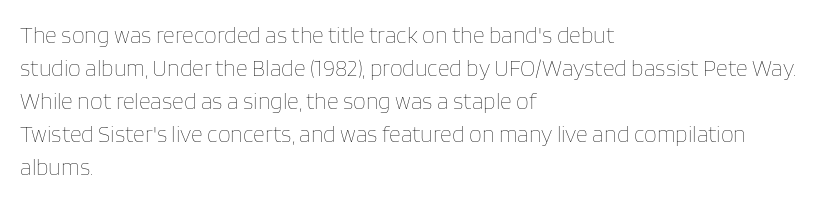
Honestly, the row spacing looks completely unremarkable. Caption: face not bold, strokes unweighted. Posture: vertical. This rendering features lettering with no underline. The setting favours the left margin, as ordinary paragraphs usually do.
